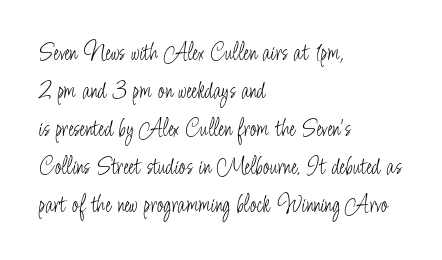
The specimen omits any rule beneath the text block's lines. All the whitespace from short lines collects on the right. Tracking here is standard; glyphs follow each other at the usual distance.
